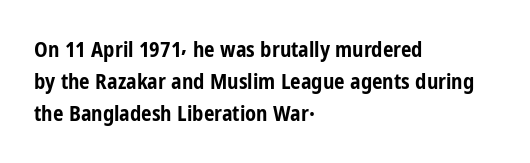
Tracking value appears to be zero — textbook default spacing. Is the type bold? Yes — the strokes are clearly thick and heavy. The block of text has a typical density, with ordinary space between rows. The rag falls on the right side of this text block. Words float on clear page, feet unadorned.
